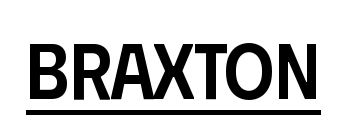
The image shows 79 px semibold, condensed sans-serif type, upright; set normal letter spacing, underlined; low stroke contrast and a large x-height.
